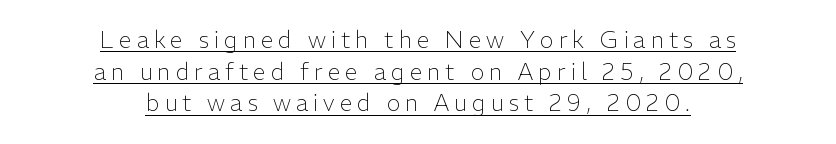
{"italic": "no", "bold": "no", "underline": "yes", "align": "center", "line_spacing": "normal", "line_spacing_ratio": 1.38, "letter_spacing": "wide", "letter_spacing_em": 0.22, "glyph_px": 23}
